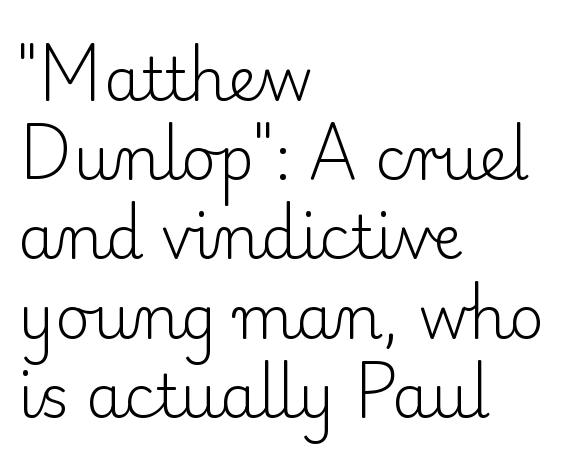
{"italic": "no", "bold": "no", "weight": "light", "width": "normal", "stroke_contrast": "low", "x_height": "small", "monospaced": "no", "underline": "no", "align": "left", "line_spacing": "normal", "line_spacing_ratio": 1.32, "letter_spacing": "normal", "letter_spacing_em": 0.0, "glyph_px": 60}
